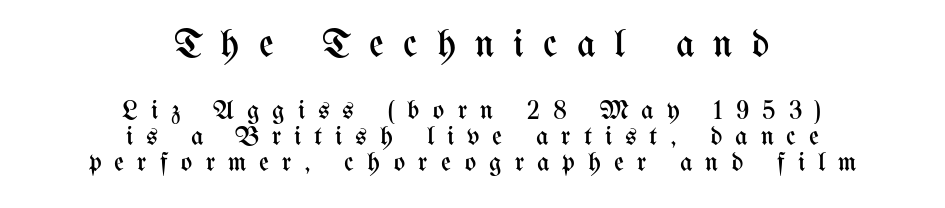
The image shows 40 px regular-weight, condensed type, upright; set centered, tight line spacing (0.96x), unusually wide letter spacing (+0.48 em), not underlined; the first (top) block is 1.48x larger; medium stroke contrast and a medium x-height.
